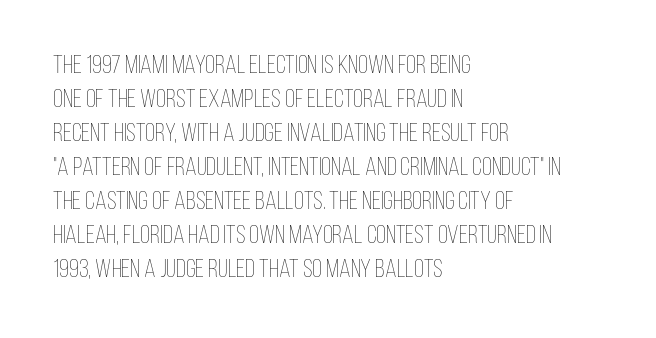
Q: Is the text bold? A: No.
Q: Is the text italic (slanted)? A: No, it is upright.
Q: Is the text underlined? A: No.
Q: How is the paragraph aligned? A: Left-aligned.
Q: Is the spacing between letters normal or unusually wide? A: Normal.
Q: Is the spacing between lines tight, normal or loose? A: Normal.
